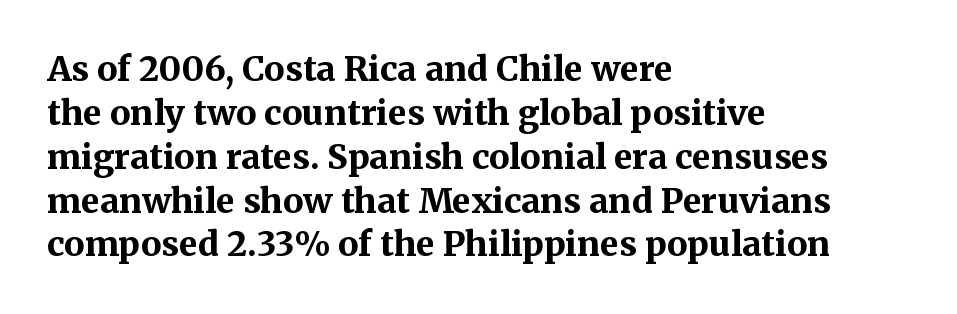
The image shows 34 px bold serif type, upright; set left-aligned, normal line spacing (1.29x), normal letter spacing, not underlined; medium stroke contrast and a medium x-height.
